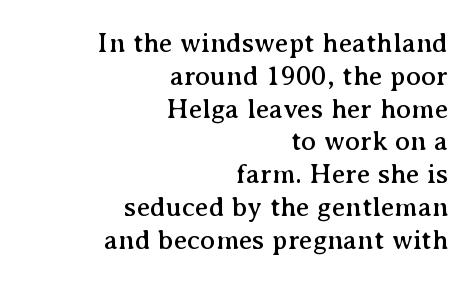
Q: Is the text italic (slanted)? A: No, it is upright.
Q: Is the typeface a serif or a sans-serif typeface? A: Serif.
Q: Is the text underlined? A: No.
Q: How is the paragraph aligned? A: Right-aligned.
Q: Is the spacing between letters normal or unusually wide? A: Normal.
Q: Width (condensed, normal, or wide)? A: Normal.
Q: Stroke contrast? A: Medium.
Q: x-height? A: Medium.
Q: Monospaced? A: No.
